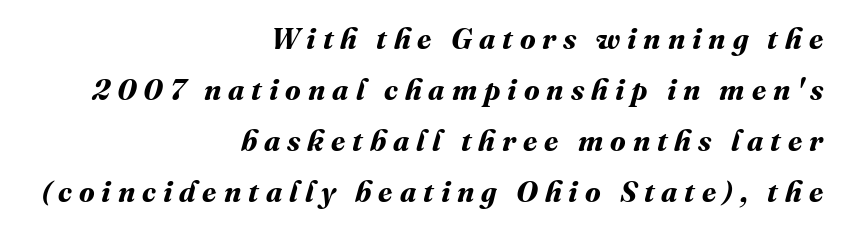
Q: Is the text bold? A: Yes.
Q: Is the text underlined? A: No.
Q: How is the paragraph aligned? A: Right-aligned.
Q: Is the spacing between letters normal or unusually wide? A: Unusually wide.
Q: Width (condensed, normal, or wide)? A: Normal.
Q: Stroke contrast? A: Medium.
Q: x-height? A: Medium.
Q: Monospaced? A: No.
